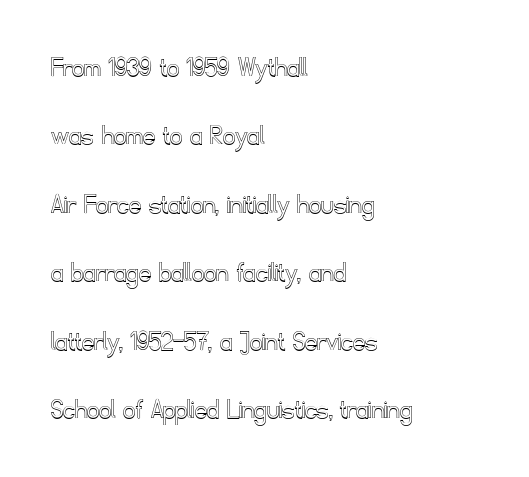
Q: Is the text italic (slanted)? A: No, it is upright.
Q: Is the text underlined? A: No.
Q: How is the paragraph aligned? A: Left-aligned.
Q: Is the spacing between letters normal or unusually wide? A: Normal.
Q: Is the spacing between lines tight, normal or loose? A: Loose.
Q: Width (condensed, normal, or wide)? A: Normal.
Q: x-height? A: Small.
Q: Monospaced? A: No.
